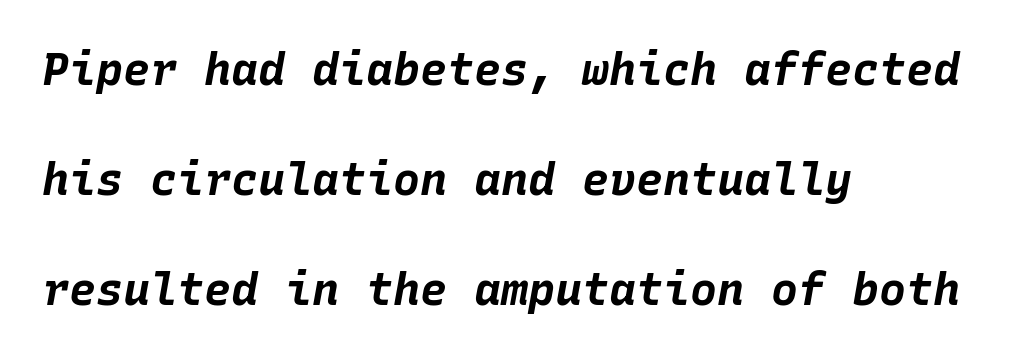
Notice how the stems are inclined rather than vertical — that's the hallmark of italics. Compared with typical paragraphs, the rows here are farther apart. Descenders are the only things crossing below the line. The characters look thick and weighty, a clear bold.
